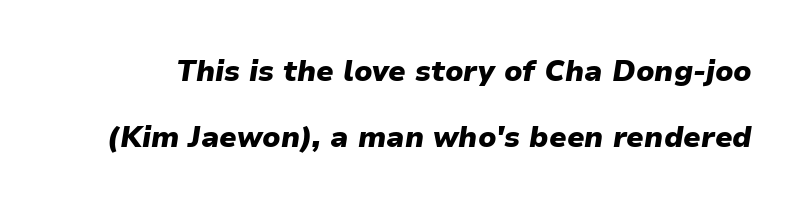
{"italic": "yes", "lean": "right", "slant_degrees": 9, "bold": "yes", "weight": "heavy", "width": "normal", "stroke_contrast": "low", "x_height": "medium", "monospaced": "no", "underline": "no", "line_spacing": "loose", "line_spacing_ratio": 2.26, "letter_spacing": "normal", "letter_spacing_em": 0.0, "glyph_px": 29}
